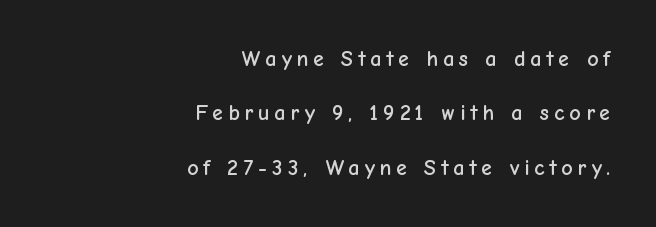
Teacher's note: observe the even right margin — that is flush-right alignment. The vertical gap from one line to the next is large. Quick note: underline off. Spacing between characters has been opened up far beyond the box default.
